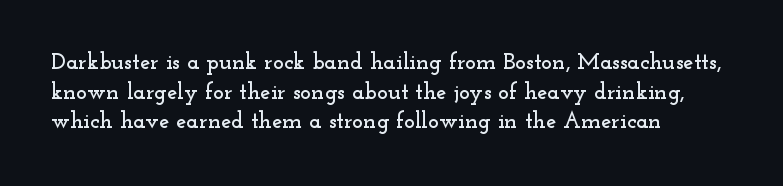
{"italic": "no", "underline": "no", "align": "left", "line_spacing": "normal", "line_spacing_ratio": 1.29, "letter_spacing": "normal", "letter_spacing_em": 0.0, "glyph_px": 23}
